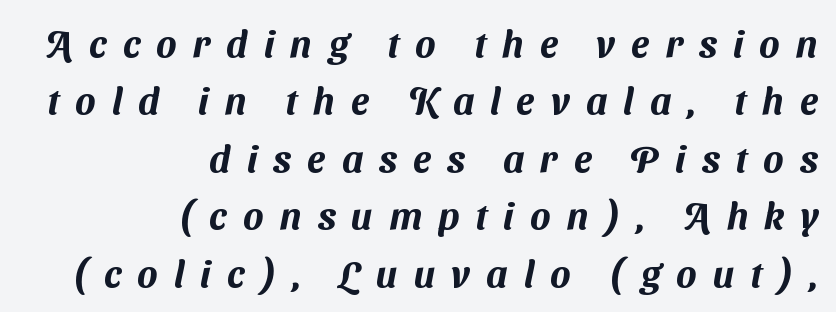
The image shows 38 px sans-serif type; set right-aligned, normal line spacing (1.51x), unusually wide letter spacing (+0.42 em), not underlined; medium stroke contrast and a medium x-height.
